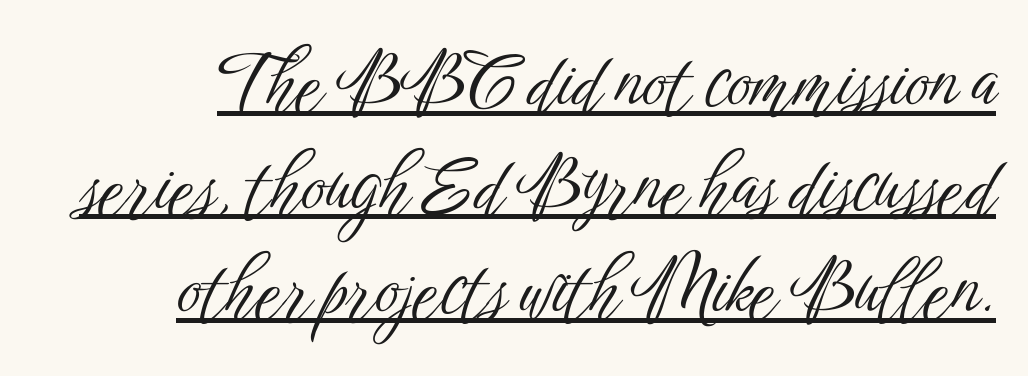
{"serif": "no", "bold": "no", "weight": "light", "width": "condensed", "stroke_contrast": "low", "x_height": "medium", "monospaced": "no", "underline": "yes", "line_spacing": "normal", "line_spacing_ratio": 1.4, "letter_spacing": "normal", "letter_spacing_em": 0.0, "glyph_px": 74}
